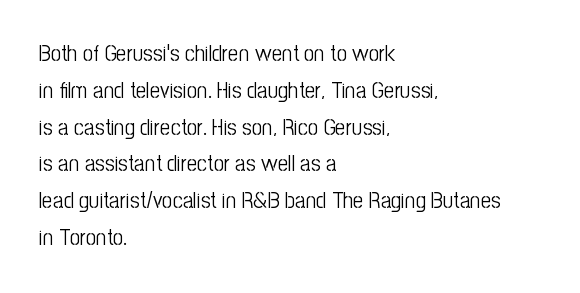
The image shows 23 px text type, upright; set left-aligned, normal line spacing (1.6x), normal letter spacing, not underlined.
